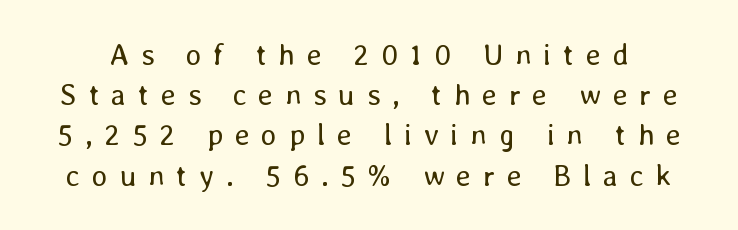
Quick note: underline off. Posture: straight, roman, zero tilt. Is the letter spacing exaggerated? Yes — the characters are pushed far apart. Each stroke keeps to a modest, everyday thickness or less.
